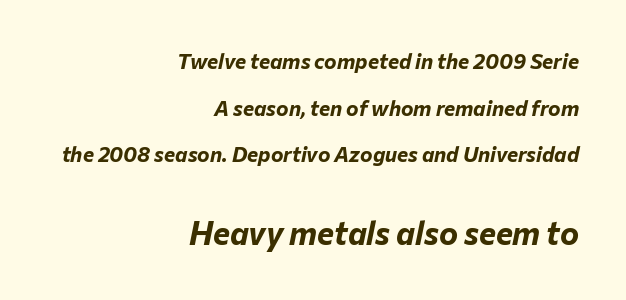
{"italic": "yes", "lean": "right", "slant_degrees": 12, "bold": "yes", "weight": "bold", "width": "normal", "stroke_contrast": "low", "x_height": "medium", "monospaced": "no", "underline": "no", "align": "right", "line_spacing": "loose", "line_spacing_ratio": 2.22, "letter_spacing": "normal", "letter_spacing_em": 0.0, "larger_block": "second", "size_ratio": 1.52, "glyph_px": 32}
